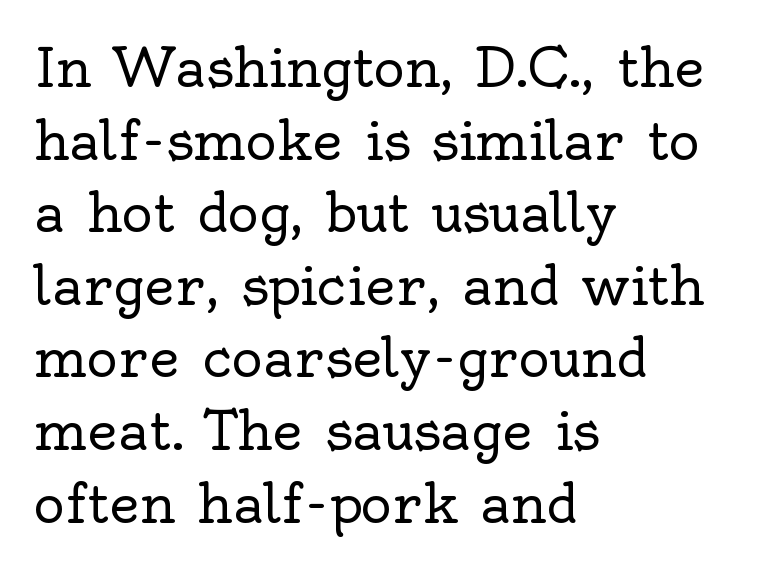
Q: Is the text bold? A: No.
Q: Is the text italic (slanted)? A: No, it is upright.
Q: Is the typeface a serif or a sans-serif typeface? A: Serif.
Q: Is the text underlined? A: No.
Q: How is the paragraph aligned? A: Left-aligned.
Q: Is the spacing between letters normal or unusually wide? A: Normal.
Q: Is the spacing between lines tight, normal or loose? A: Normal.
Q: Width (condensed, normal, or wide)? A: Normal.
Q: x-height? A: Small.
Q: Monospaced? A: No.
